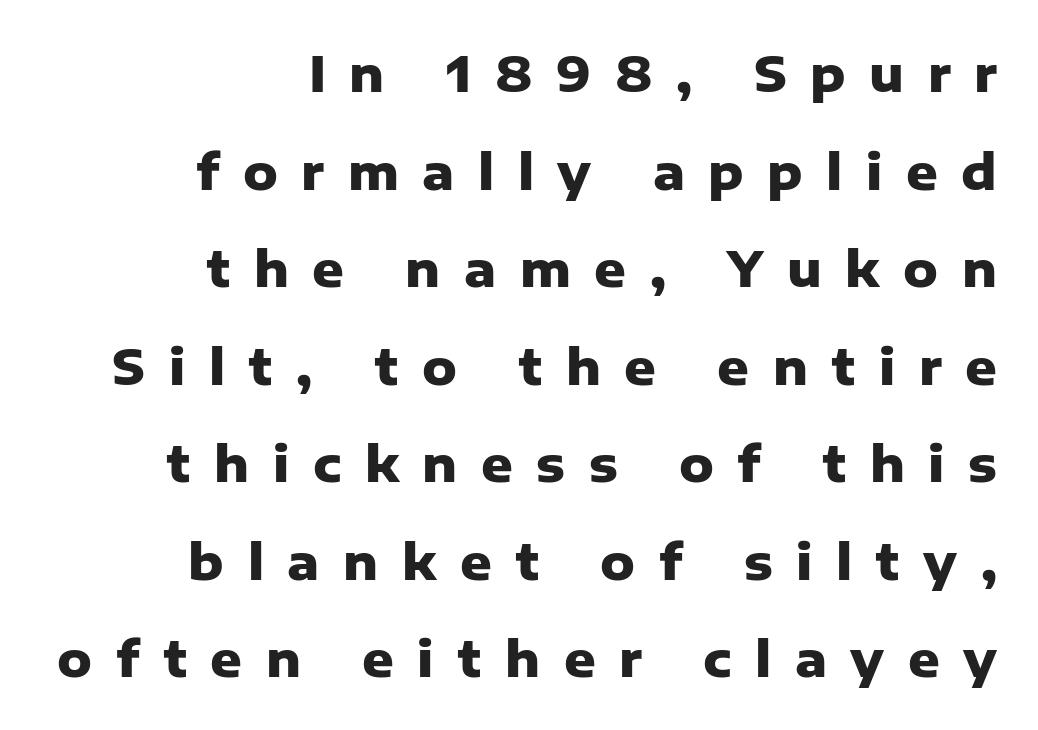
The image shows 49 px heavy sans-serif type, upright; set right-aligned, loose line spacing (1.99x), unusually wide letter spacing (+0.48 em), not underlined; low stroke contrast and a medium x-height.
